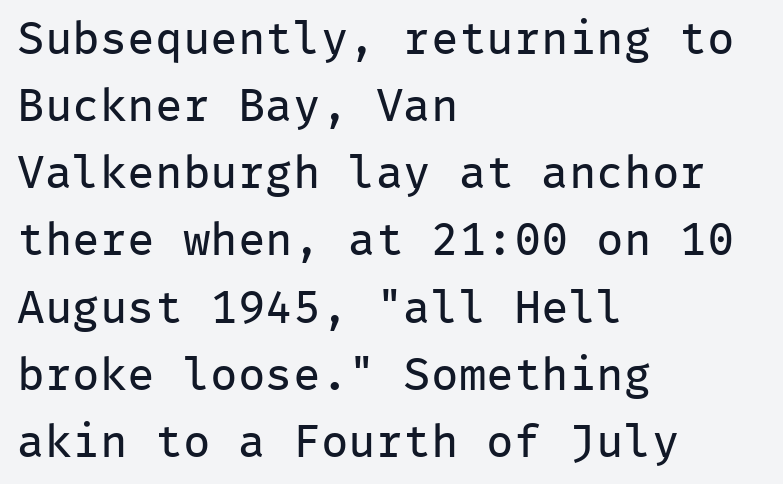
{"serif": "no", "italic": "no", "bold": "no", "weight": "regular", "width": "normal", "stroke_contrast": "low", "x_height": "medium", "monospaced": "yes", "underline": "no", "align": "left", "line_spacing": "normal", "line_spacing_ratio": 1.46, "letter_spacing": "normal", "letter_spacing_em": 0.0, "glyph_px": 46}
